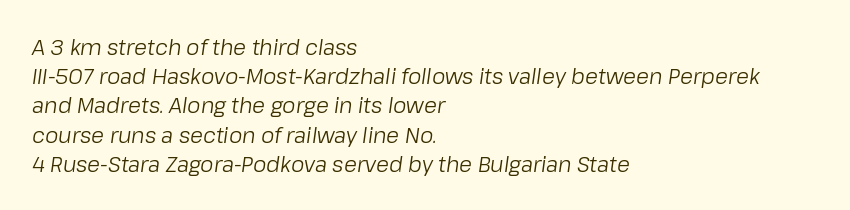
Q: Is the text bold? A: No.
Q: Is the text italic (slanted)? A: Yes, it leans right by about 8 degrees.
Q: Is the text underlined? A: No.
Q: How is the paragraph aligned? A: Left-aligned.
Q: Is the spacing between letters normal or unusually wide? A: Normal.
Q: Is the spacing between lines tight, normal or loose? A: Normal.
